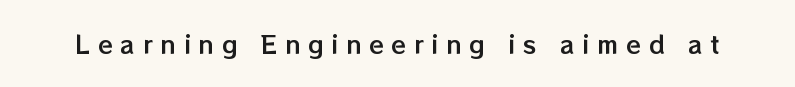
{"italic": "no", "underline": "no", "letter_spacing": "wide", "letter_spacing_em": 0.32, "glyph_px": 24}
